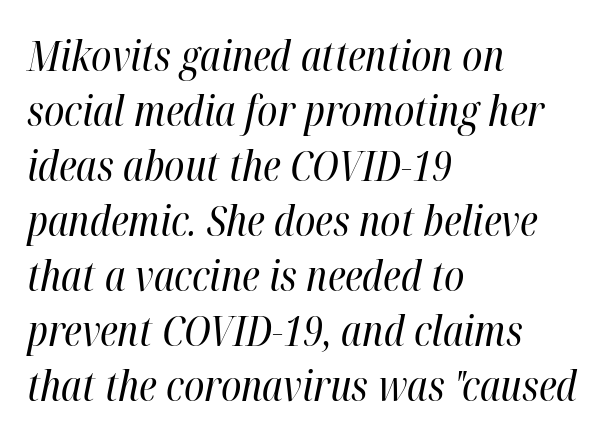
The image shows 41 px regular-weight, condensed type, italic (leaning right); set left-aligned, normal line spacing (1.34x), normal letter spacing, not underlined; high stroke contrast and a medium x-height.
